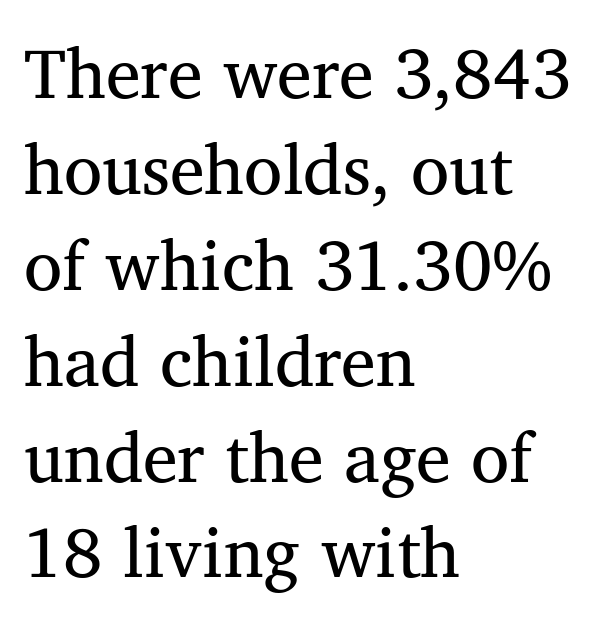
Q: Is the text bold? A: No.
Q: Is the text italic (slanted)? A: No, it is upright.
Q: Is the typeface a serif or a sans-serif typeface? A: Serif.
Q: Is the text underlined? A: No.
Q: How is the paragraph aligned? A: Left-aligned.
Q: Is the spacing between letters normal or unusually wide? A: Normal.
Q: Is the spacing between lines tight, normal or loose? A: Normal.
Q: Width (condensed, normal, or wide)? A: Normal.
Q: Stroke contrast? A: Medium.
Q: x-height? A: Medium.
Q: Monospaced? A: No.
